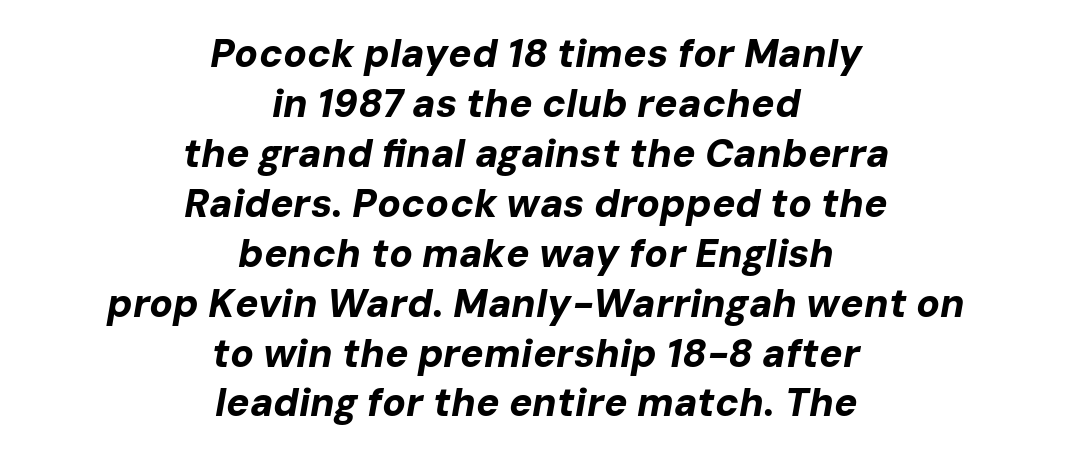
Q: Is the text bold? A: Yes.
Q: Is the text italic (slanted)? A: Yes, it leans right by about 10 degrees.
Q: Is the text underlined? A: No.
Q: How is the paragraph aligned? A: Centered.
Q: Is the spacing between letters normal or unusually wide? A: Normal.
Q: Is the spacing between lines tight, normal or loose? A: Normal.
Q: Width (condensed, normal, or wide)? A: Normal.
Q: Stroke contrast? A: Low.
Q: x-height? A: Medium.
Q: Monospaced? A: No.
